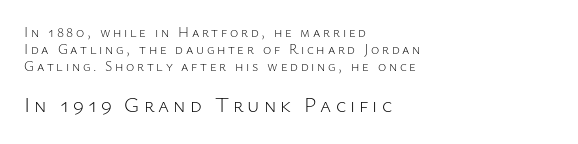
The rendering enlarges the type as you move from the upper chunk to the lower. The passage shown is not underscored anywhere. Teacher's note: observe the even left margin — that is flush-left alignment. The passage shown is not bold in any degree. No italicization has been applied; the sample stays upright.
